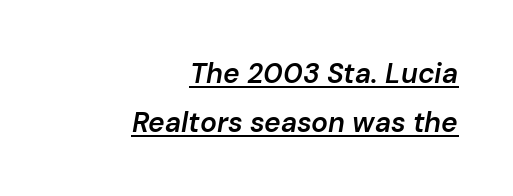
Q: Is the text bold? A: Semi-bold.
Q: Is the text italic (slanted)? A: Yes, it leans right by about 10 degrees.
Q: Is the text underlined? A: Yes.
Q: How is the paragraph aligned? A: Right-aligned.
Q: Is the spacing between letters normal or unusually wide? A: Normal.
Q: Width (condensed, normal, or wide)? A: Normal.
Q: Stroke contrast? A: Low.
Q: x-height? A: Medium.
Q: Monospaced? A: No.
